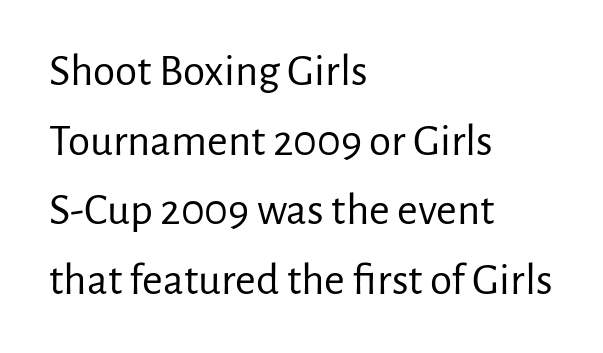
Q: Is the text bold? A: No.
Q: Is the text italic (slanted)? A: No, it is upright.
Q: Is the typeface a serif or a sans-serif typeface? A: Sans-serif.
Q: Is the text underlined? A: No.
Q: How is the paragraph aligned? A: Left-aligned.
Q: Is the spacing between letters normal or unusually wide? A: Normal.
Q: Is the spacing between lines tight, normal or loose? A: Normal.
Q: Width (condensed, normal, or wide)? A: Normal.
Q: Stroke contrast? A: Low.
Q: x-height? A: Medium.
Q: Monospaced? A: No.
